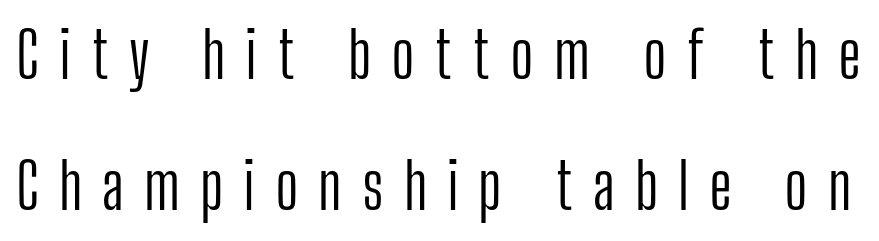
{"serif": "no", "italic": "no", "bold": "no", "weight": "light", "width": "condensed", "stroke_contrast": "low", "x_height": "medium", "monospaced": "no", "underline": "no", "line_spacing": "loose", "line_spacing_ratio": 2.05, "letter_spacing": "wide", "letter_spacing_em": 0.31, "glyph_px": 64}
